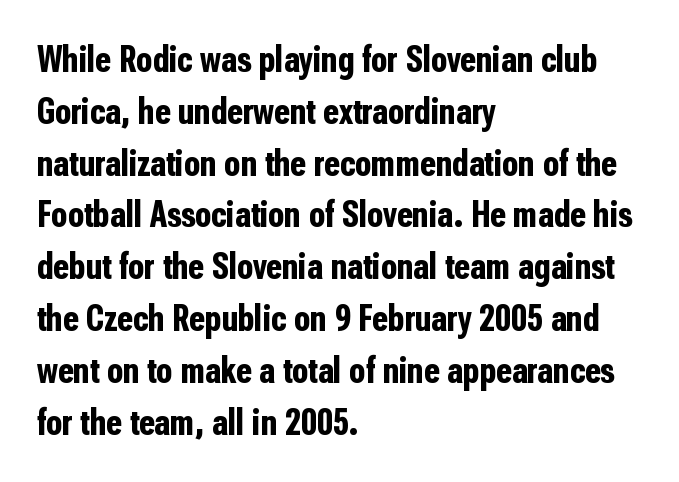
{"serif": "no", "italic": "no", "bold": "yes", "weight": "bold", "width": "condensed", "stroke_contrast": "low", "x_height": "medium", "monospaced": "no", "underline": "no", "align": "left", "line_spacing": "normal", "line_spacing_ratio": 1.4, "letter_spacing": "normal", "letter_spacing_em": 0.0, "glyph_px": 37}
